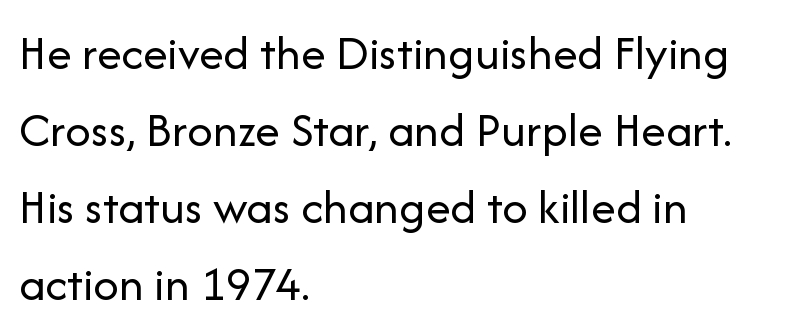
The image shows 50 px regular-weight sans-serif type, upright; set left-aligned, normal line spacing (1.54x), normal letter spacing, not underlined; low stroke contrast and a medium x-height.
